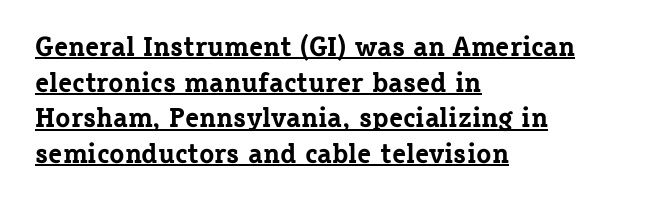
{"serif": "yes", "italic": "no", "bold": "yes", "weight": "bold", "width": "normal", "stroke_contrast": "low", "x_height": "medium", "monospaced": "no", "underline": "yes", "align": "left", "line_spacing": "normal", "line_spacing_ratio": 1.27, "letter_spacing": "normal", "letter_spacing_em": 0.0, "glyph_px": 28}
